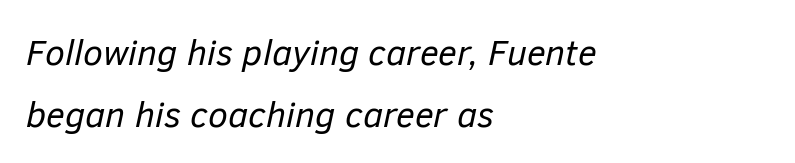
{"italic": "yes", "lean": "right", "slant_degrees": 12, "bold": "no", "weight": "regular", "width": "normal", "stroke_contrast": "low", "x_height": "medium", "monospaced": "no", "underline": "no", "align": "left", "line_spacing_ratio": 1.72, "letter_spacing": "normal", "letter_spacing_em": 0.0, "glyph_px": 36}
